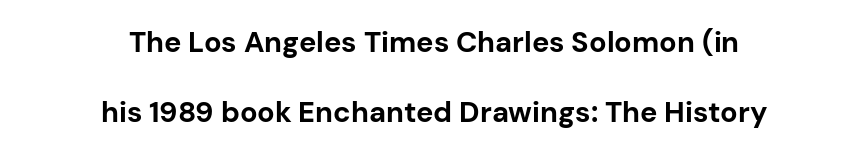
This is the regular roman posture of the typeface. Spacing verdict: proportional, widths tailored to each character. The zone under the glyphs is completely vacant. The type is set solid horizontally, with unmodified tracking. On the weight axis this lands at bold, roughly 700. The type family on display is of the sans-serif kind.
